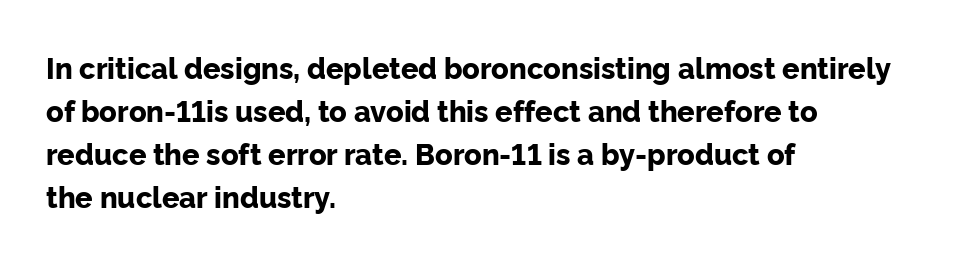
Q: Is the text bold? A: Yes.
Q: Is the text italic (slanted)? A: No, it is upright.
Q: Is the typeface a serif or a sans-serif typeface? A: Sans-serif.
Q: Is the text underlined? A: No.
Q: How is the paragraph aligned? A: Left-aligned.
Q: Is the spacing between letters normal or unusually wide? A: Normal.
Q: Is the spacing between lines tight, normal or loose? A: Normal.
Q: Width (condensed, normal, or wide)? A: Normal.
Q: Stroke contrast? A: Low.
Q: x-height? A: Medium.
Q: Monospaced? A: No.
